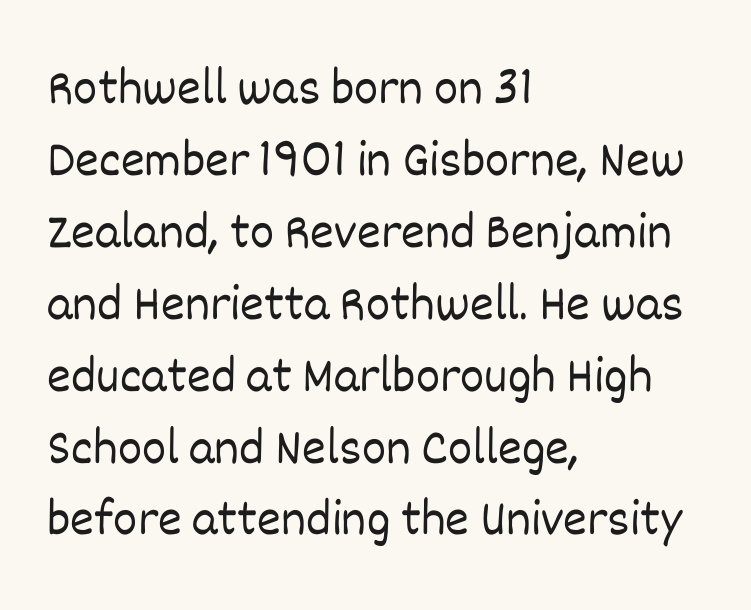
{"italic": "no", "bold": "no", "weight": "light", "width": "normal", "stroke_contrast": "low", "x_height": "large", "monospaced": "no", "underline": "no", "align": "left", "line_spacing": "normal", "line_spacing_ratio": 1.41, "letter_spacing": "normal", "letter_spacing_em": 0.0, "glyph_px": 51}
